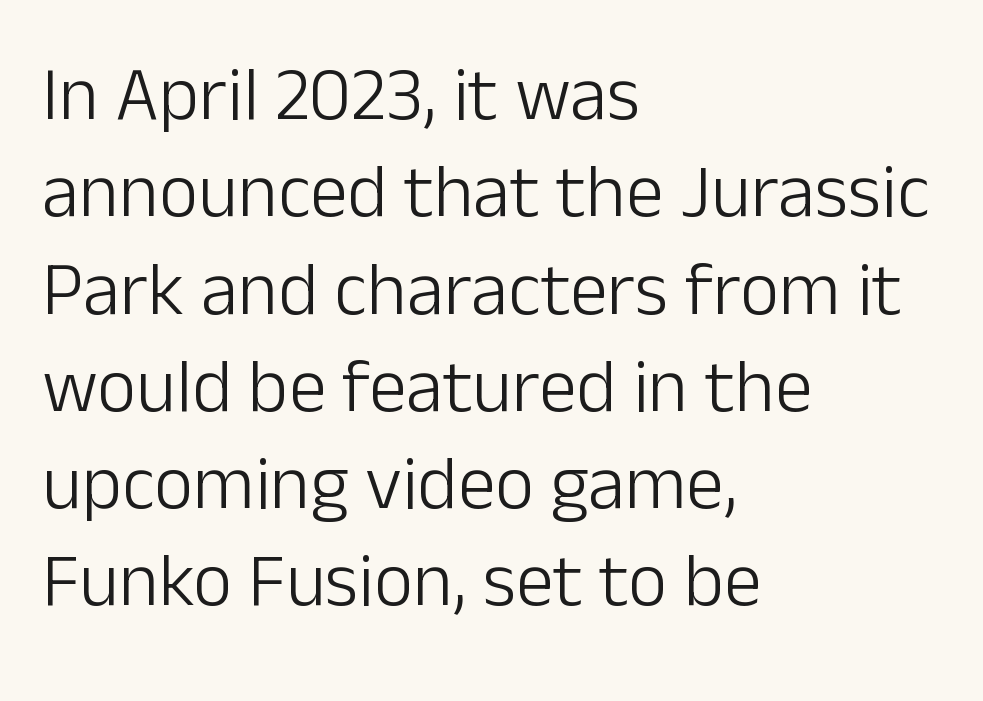
{"serif": "no", "italic": "no", "bold": "no", "weight": "light", "width": "normal", "stroke_contrast": "low", "x_height": "medium", "monospaced": "no", "underline": "no", "align": "left", "line_spacing": "normal", "line_spacing_ratio": 1.28, "letter_spacing": "normal", "letter_spacing_em": 0.0, "glyph_px": 76}
